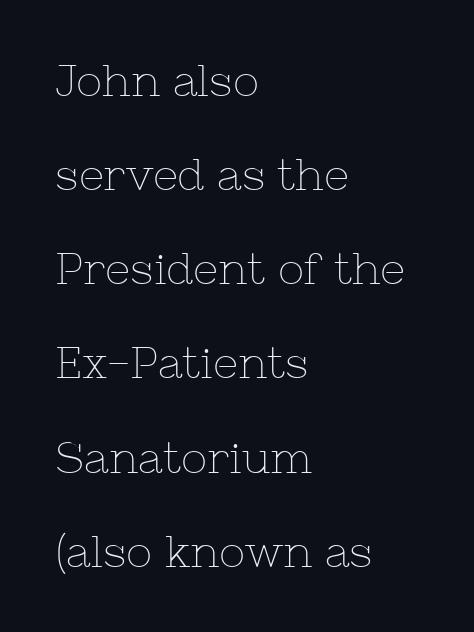
{"serif": "yes", "italic": "no", "bold": "no", "weight": "thin", "width": "normal", "stroke_contrast": "low", "x_height": "medium", "monospaced": "no", "underline": "no", "align": "left", "line_spacing": "loose", "line_spacing_ratio": 2.14, "letter_spacing": "normal", "letter_spacing_em": 0.0, "glyph_px": 44}
